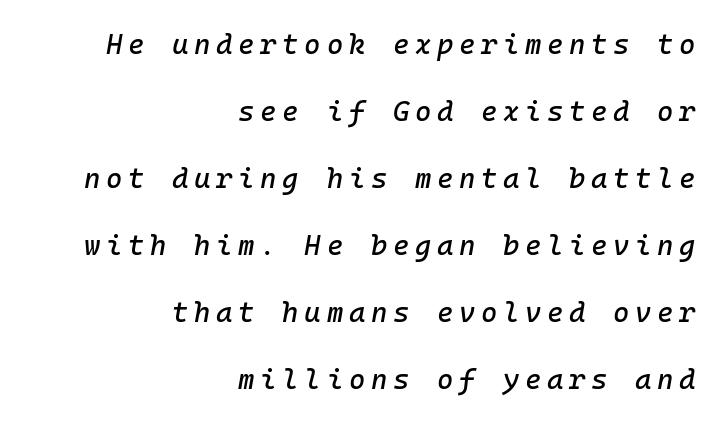
Slanted lettering throughout. Lines of text with bare space underneath. In CSS terms this would be text-align: right. This rendering widens character spacing well past its baseline value. Is this a fixed-width face? Yes — each glyph sits in an identical cell.
